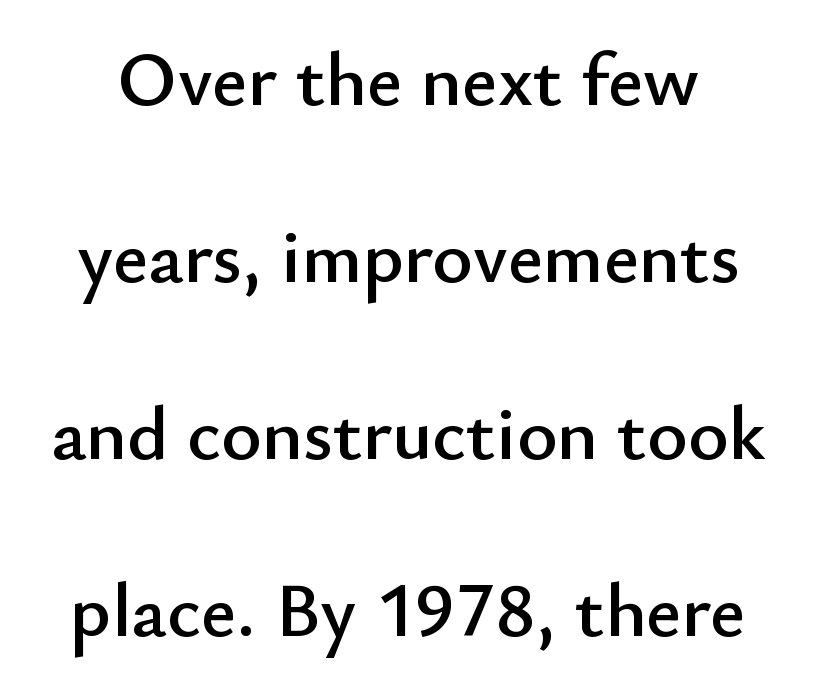
The image shows 77 px sans-serif type, upright; set loose line spacing (2.3x), normal letter spacing, not underlined; low stroke contrast and a small x-height.
